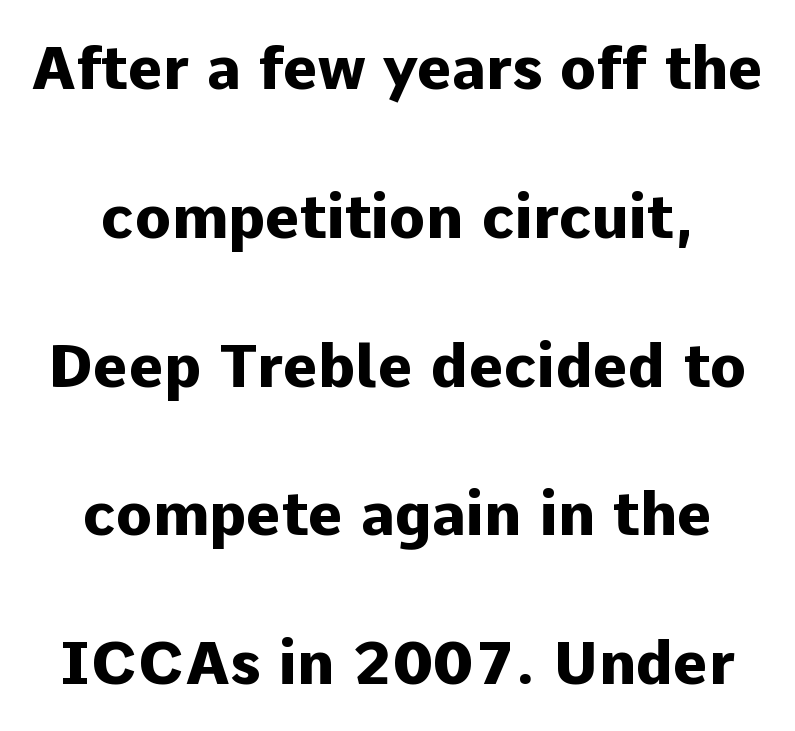
What's the leading like? Stretched, with rows far apart. No feet cap the strokes, marking this as sans-serif type. In terms of letterspacing, this is plain default setting. The letters stand upright; this is a roman face. These words are printed bold, with thick strokes throughout. The space beneath each line is pristine and unruled.
